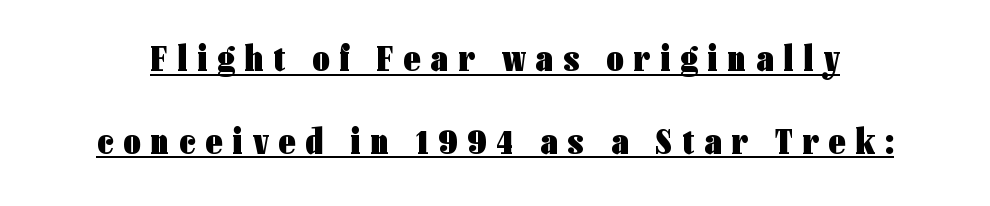
{"serif": "no", "italic": "no", "bold": "yes", "weight": "heavy", "width": "condensed", "stroke_contrast": "low", "x_height": "medium", "monospaced": "no", "underline": "yes", "line_spacing": "loose", "line_spacing_ratio": 2.24, "letter_spacing": "wide", "letter_spacing_em": 0.28, "glyph_px": 37}
